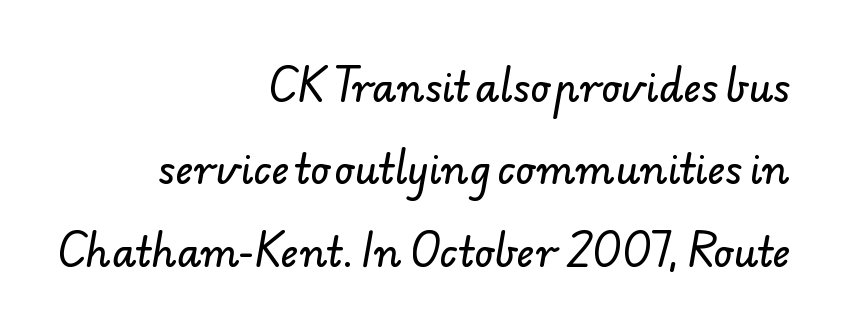
The image shows 39 px sans-serif type; set right-aligned, loose line spacing (2.11x), normal letter spacing, not underlined; low stroke contrast and a small x-height.
